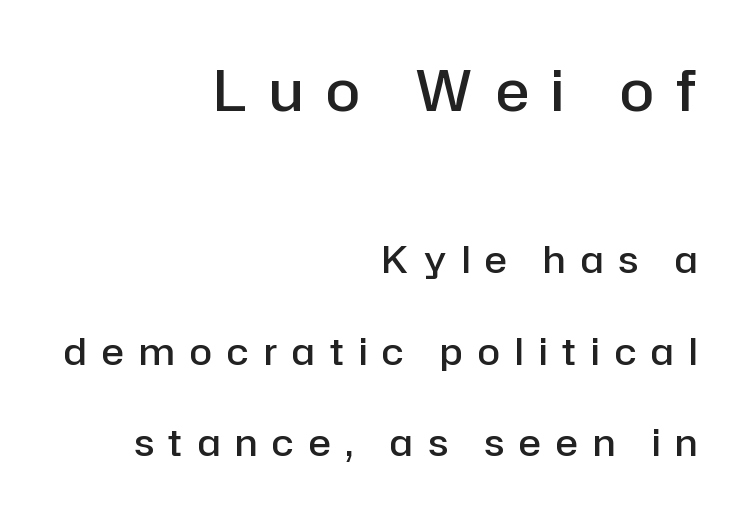
Q: Is the text bold? A: Semi-bold.
Q: Is the text italic (slanted)? A: No, it is upright.
Q: Is the typeface a serif or a sans-serif typeface? A: Sans-serif.
Q: Is the text underlined? A: No.
Q: How is the paragraph aligned? A: Right-aligned.
Q: Is the spacing between letters normal or unusually wide? A: Unusually wide.
Q: Is the spacing between lines tight, normal or loose? A: Loose.
Q: Which block of text is set in a larger size, the first (top) or the second (bottom)? A: The first (top) one.
Q: Width (condensed, normal, or wide)? A: Normal.
Q: Stroke contrast? A: Low.
Q: x-height? A: Medium.
Q: Monospaced? A: No.
